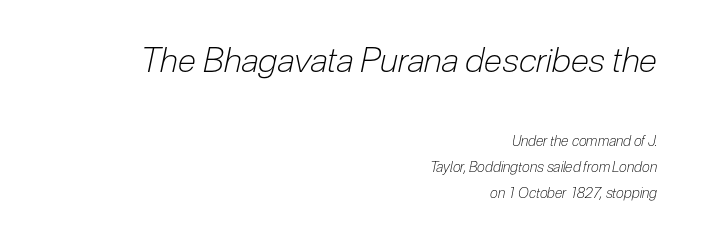
Q: Is the text bold? A: No.
Q: Is the text italic (slanted)? A: Yes, it leans right by about 12 degrees.
Q: Is the text underlined? A: No.
Q: How is the paragraph aligned? A: Right-aligned.
Q: Is the spacing between letters normal or unusually wide? A: Normal.
Q: Which block of text is set in a larger size, the first (top) or the second (bottom)? A: The first (top) one.
Q: Width (condensed, normal, or wide)? A: Condensed.
Q: Stroke contrast? A: Low.
Q: x-height? A: Medium.
Q: Monospaced? A: No.
